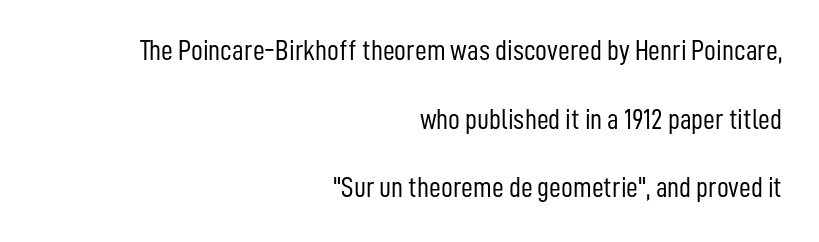
The image shows 29 px light, condensed sans-serif type, upright; set right-aligned, loose line spacing (2.37x), normal letter spacing, not underlined; low stroke contrast and a medium x-height.
